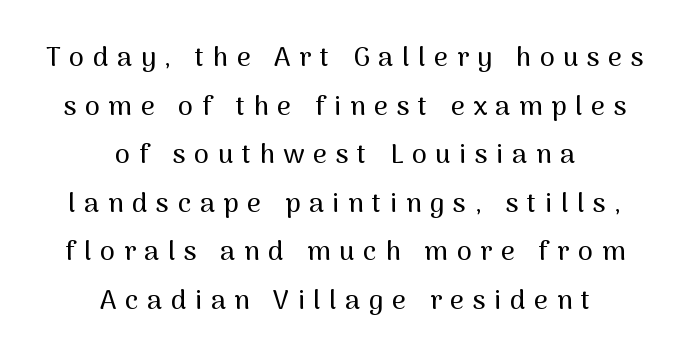
The image shows 27 px text type, upright; set centered, line spacing 1.8x, unusually wide letter spacing (+0.32 em), not underlined.
